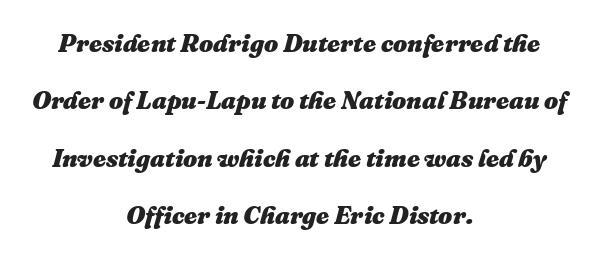
The image shows 25 px bold type, italic (leaning right); set centered, loose line spacing (2.3x), normal letter spacing, not underlined.
